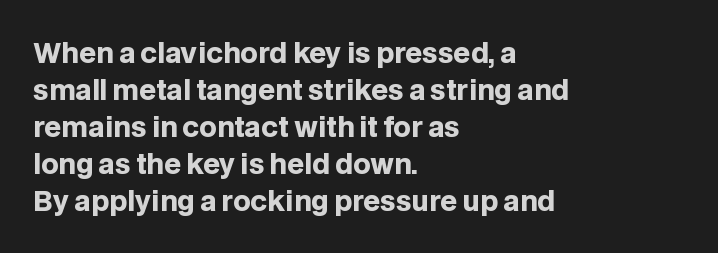
The image shows 27 px bold type, upright; set left-aligned, normal line spacing (1.37x), normal letter spacing, not underlined.
